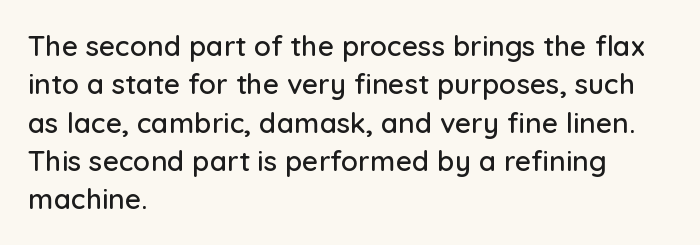
Q: Is the text italic (slanted)? A: No, it is upright.
Q: Is the typeface a serif or a sans-serif typeface? A: Sans-serif.
Q: Is the text underlined? A: No.
Q: How is the paragraph aligned? A: Left-aligned.
Q: Is the spacing between letters normal or unusually wide? A: Normal.
Q: Is the spacing between lines tight, normal or loose? A: Normal.
Q: Width (condensed, normal, or wide)? A: Normal.
Q: Stroke contrast? A: Low.
Q: x-height? A: Medium.
Q: Monospaced? A: No.
